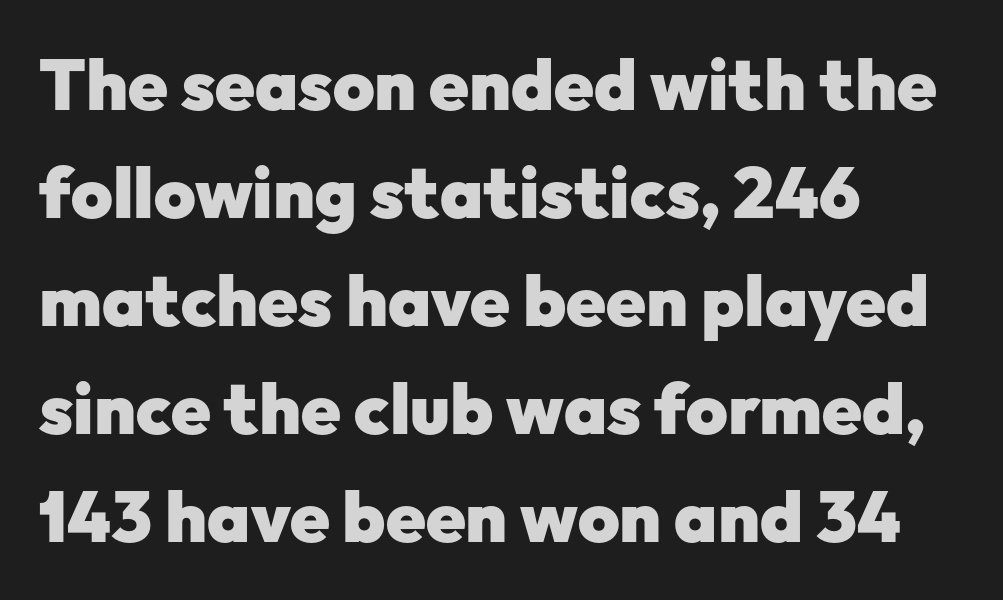
Q: Is the text bold? A: Yes.
Q: Is the text italic (slanted)? A: No, it is upright.
Q: Is the typeface a serif or a sans-serif typeface? A: Sans-serif.
Q: Is the text underlined? A: No.
Q: How is the paragraph aligned? A: Left-aligned.
Q: Is the spacing between letters normal or unusually wide? A: Normal.
Q: Is the spacing between lines tight, normal or loose? A: Normal.
Q: Width (condensed, normal, or wide)? A: Normal.
Q: Stroke contrast? A: Low.
Q: x-height? A: Medium.
Q: Monospaced? A: No.
